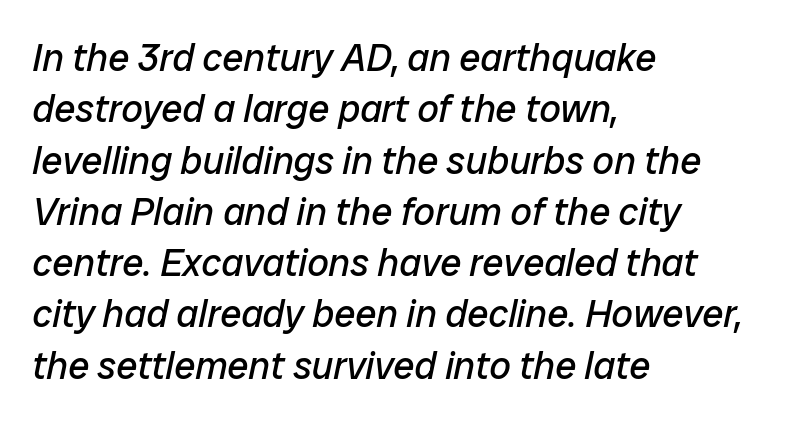
The image shows 38 px regular-weight type, italic (leaning right); set left-aligned, normal line spacing (1.35x), normal letter spacing, not underlined; low stroke contrast and a medium x-height.
